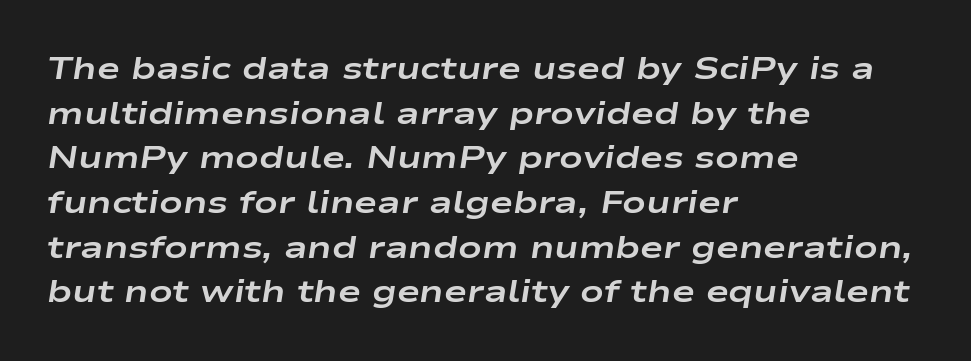
If you measured baseline to baseline, you'd find a middling distance. The text carries the slant typical of an italic or oblique font. There is no visible air inserted between adjacent glyphs. The gap between lines stays unmarked. Typeset ragged right — the left edge is the straight one.
